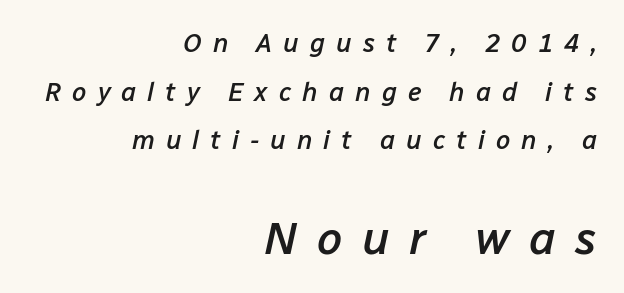
{"italic": "yes", "lean": "right", "slant_degrees": 12, "bold": "semi", "weight": "semibold", "width": "normal", "stroke_contrast": "low", "x_height": "medium", "monospaced": "no", "underline": "no", "align": "right", "line_spacing_ratio": 1.87, "letter_spacing": "wide", "letter_spacing_em": 0.42, "larger_block": "second", "size_ratio": 1.77, "glyph_px": 46}
